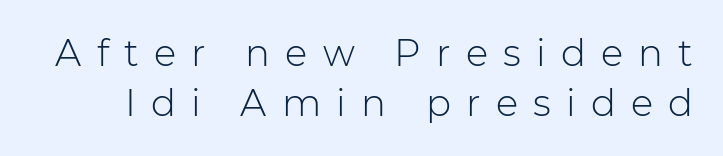
{"serif": "no", "italic": "no", "bold": "no", "weight": "light", "width": "normal", "stroke_contrast": "low", "x_height": "medium", "monospaced": "no", "underline": "no", "line_spacing": "normal", "line_spacing_ratio": 1.35, "letter_spacing": "wide", "letter_spacing_em": 0.41, "glyph_px": 37}
